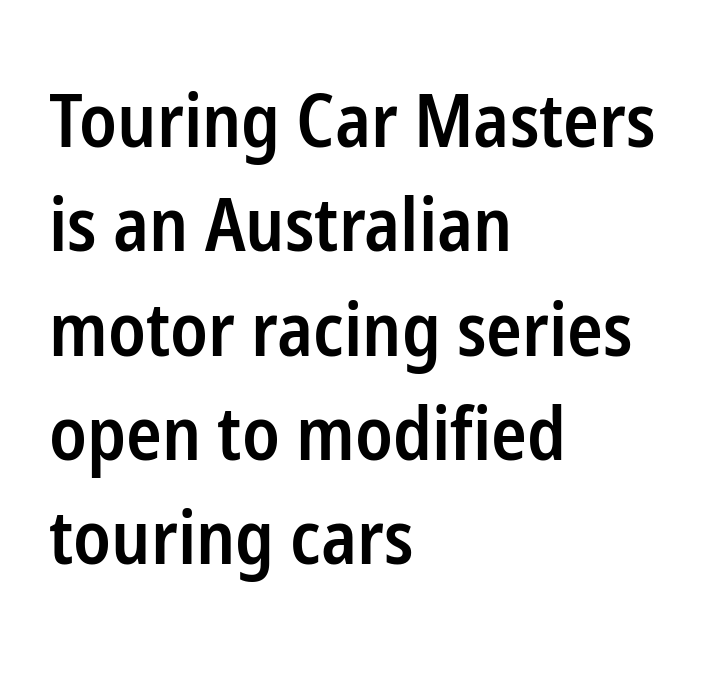
Q: Is the text bold? A: Semi-bold.
Q: Is the text italic (slanted)? A: No, it is upright.
Q: Is the typeface a serif or a sans-serif typeface? A: Sans-serif.
Q: Is the text underlined? A: No.
Q: How is the paragraph aligned? A: Left-aligned.
Q: Is the spacing between letters normal or unusually wide? A: Normal.
Q: Is the spacing between lines tight, normal or loose? A: Normal.
Q: Width (condensed, normal, or wide)? A: Condensed.
Q: Stroke contrast? A: Low.
Q: x-height? A: Medium.
Q: Monospaced? A: No.
